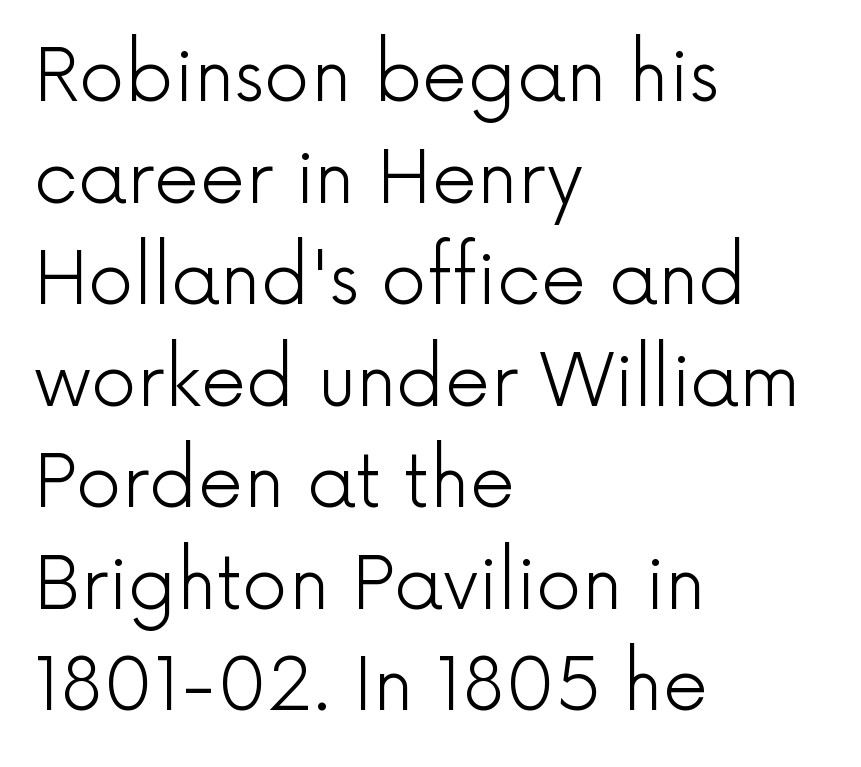
The image shows 72 px light sans-serif type, upright; set left-aligned, normal line spacing (1.41x), normal letter spacing, not underlined; a medium x-height.
